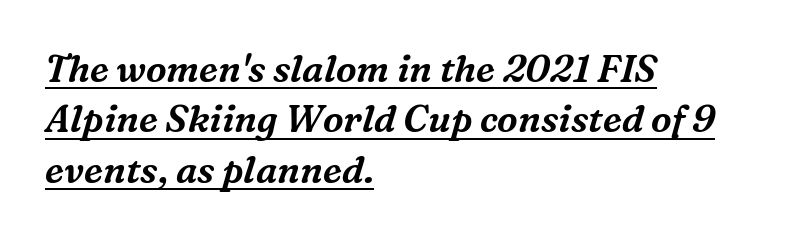
Style check: oblique. The designer went with a serif here, giving each stem small feet. Caption: standard tracking, unaltered. The string is rendered with underlining switched on. These lines are set flush left with a ragged right edge. The passage shown is typed in a proportional face where columns would drift.
